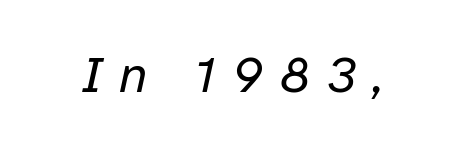
{"italic": "yes", "lean": "right", "slant_degrees": 12, "bold": "no", "weight": "regular", "width": "normal", "stroke_contrast": "low", "x_height": "medium", "monospaced": "no", "underline": "no", "letter_spacing": "wide", "letter_spacing_em": 0.31, "glyph_px": 52}
